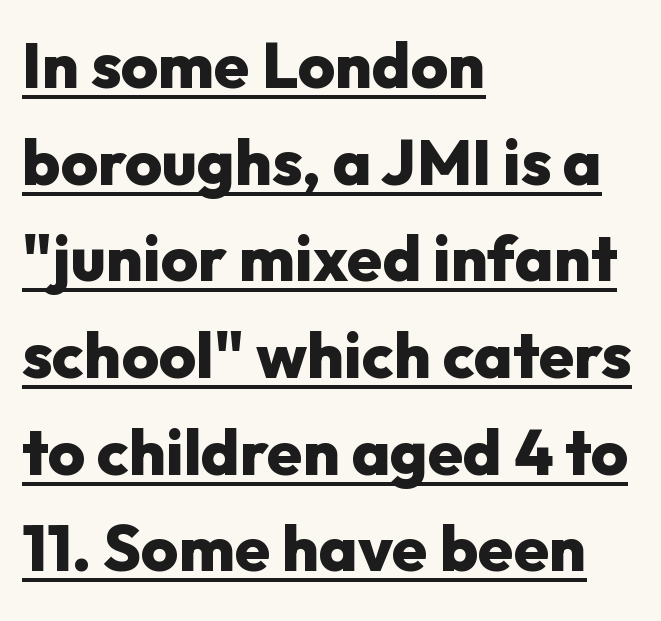
Q: Is the text bold? A: Yes.
Q: Is the text italic (slanted)? A: No, it is upright.
Q: Is the typeface a serif or a sans-serif typeface? A: Sans-serif.
Q: Is the text underlined? A: Yes.
Q: How is the paragraph aligned? A: Left-aligned.
Q: Is the spacing between letters normal or unusually wide? A: Normal.
Q: Is the spacing between lines tight, normal or loose? A: Normal.
Q: Width (condensed, normal, or wide)? A: Normal.
Q: Stroke contrast? A: Low.
Q: x-height? A: Medium.
Q: Monospaced? A: No.
